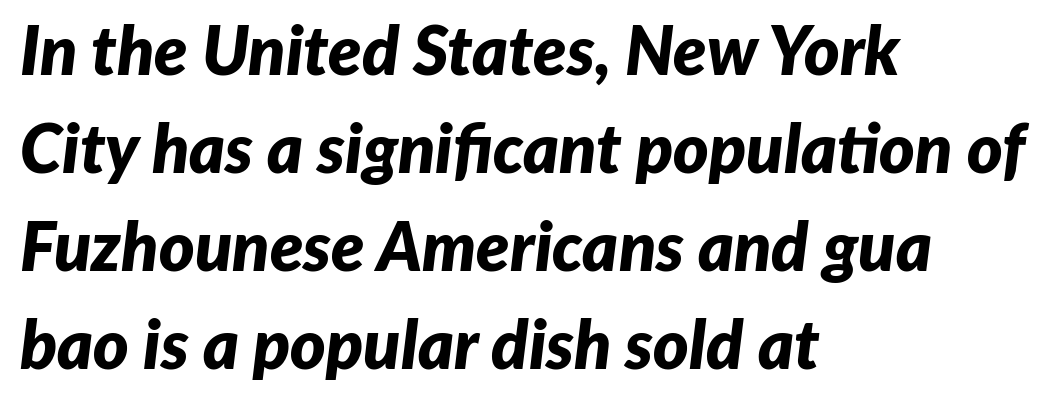
Q: Is the text bold? A: Yes.
Q: Is the text italic (slanted)? A: Yes, it leans right by about 7 degrees.
Q: Is the text underlined? A: No.
Q: How is the paragraph aligned? A: Left-aligned.
Q: Is the spacing between letters normal or unusually wide? A: Normal.
Q: Is the spacing between lines tight, normal or loose? A: Normal.
Q: Width (condensed, normal, or wide)? A: Normal.
Q: Stroke contrast? A: Low.
Q: x-height? A: Medium.
Q: Monospaced? A: No.
